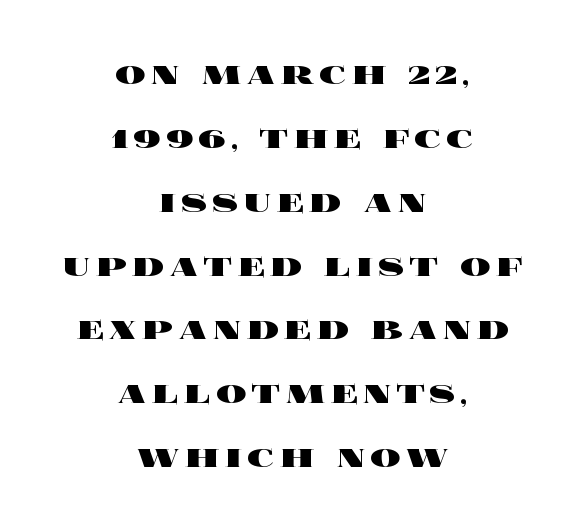
The characters look thick and weighty, a clear bold. Casual observation: everything's sitting right in the middle. Baseline-to-baseline distance is the conventional proportion of letter height. Notice how the stems are strictly vertical — no italics here. Think of a printed novel: that variable character pitch is what you see here.
